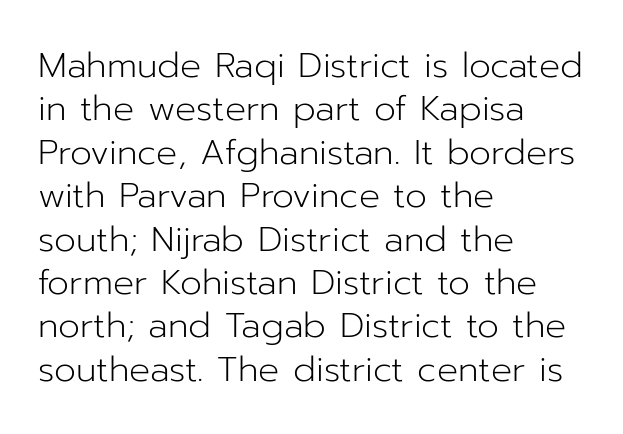
{"serif": "no", "italic": "no", "bold": "no", "weight": "light", "width": "normal", "stroke_contrast": "low", "x_height": "medium", "monospaced": "no", "underline": "no", "align": "left", "line_spacing_ratio": 1.24, "letter_spacing": "normal", "letter_spacing_em": 0.0, "glyph_px": 35}
